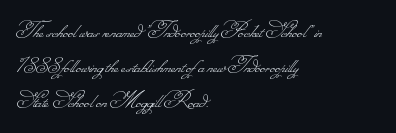
{"bold": "no", "underline": "no", "align": "left", "line_spacing": "normal", "line_spacing_ratio": 1.45, "letter_spacing": "normal", "letter_spacing_em": 0.0, "glyph_px": 24}
